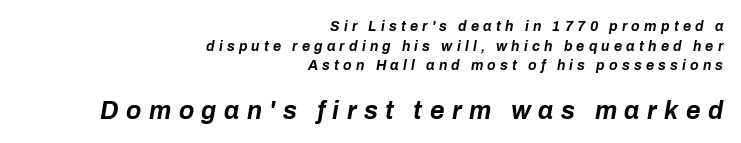
Rule under the text: the space is simply empty. It's the slanting kind of type. The strokes are fattened all the way to bold. Leading: standard.
